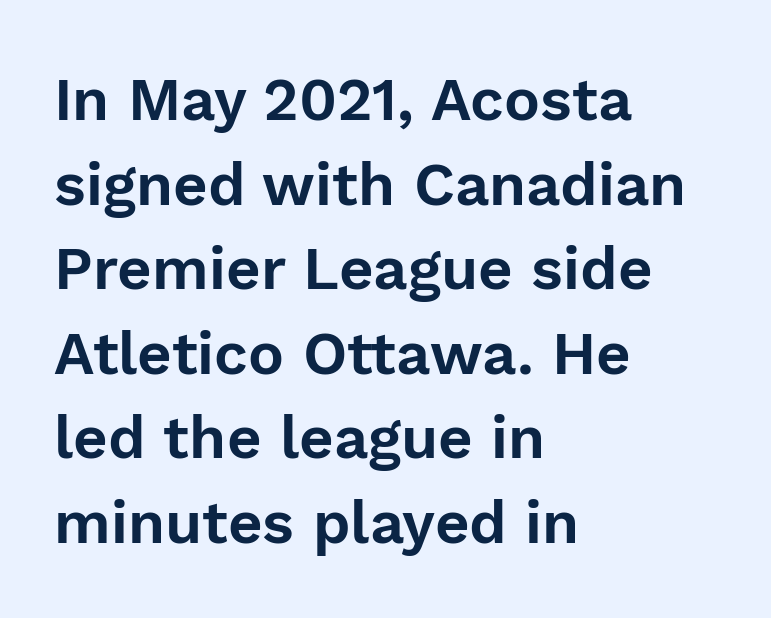
Q: Is the text italic (slanted)? A: No, it is upright.
Q: Is the typeface a serif or a sans-serif typeface? A: Sans-serif.
Q: Is the text underlined? A: No.
Q: How is the paragraph aligned? A: Left-aligned.
Q: Is the spacing between letters normal or unusually wide? A: Normal.
Q: Is the spacing between lines tight, normal or loose? A: Normal.
Q: Width (condensed, normal, or wide)? A: Normal.
Q: Stroke contrast? A: Low.
Q: x-height? A: Medium.
Q: Monospaced? A: No.
